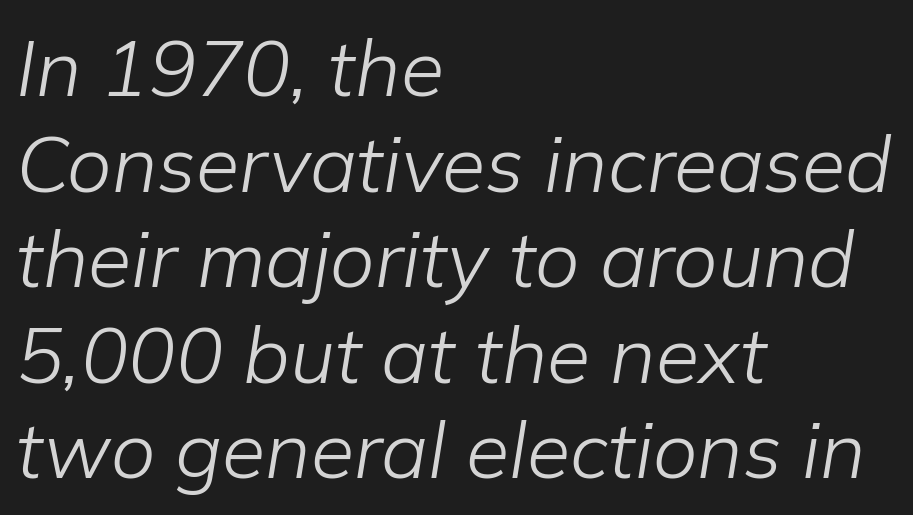
The image shows 79 px light type, italic (leaning right); set left-aligned, line spacing 1.21x, normal letter spacing, not underlined; low stroke contrast and a medium x-height.
